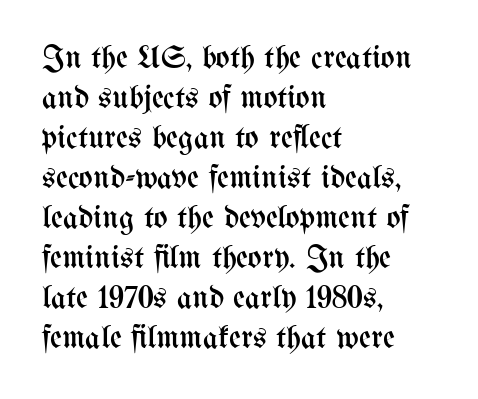
The image shows 33 px regular-weight, condensed type, upright; set left-aligned, line spacing 1.21x, normal letter spacing, not underlined; medium stroke contrast and a medium x-height.
